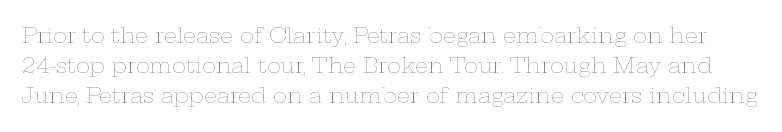
The words here are not underlined. Caption: face not bold, strokes unweighted. Notice how descenders clear the ascenders below comfortably — that's standard leading. The lettering holds an erect, upright posture throughout. Default kerning and tracking; the words read as compact shapes.
